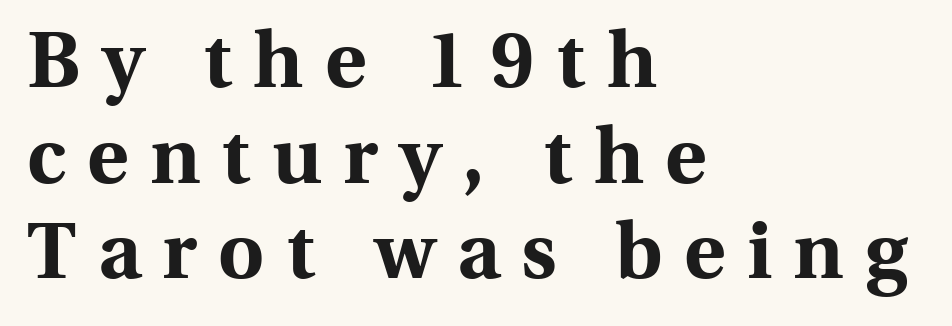
The image shows 79 px bold serif type, upright; set left-aligned, line spacing 1.21x, unusually wide letter spacing (+0.27 em), not underlined; a medium x-height.
